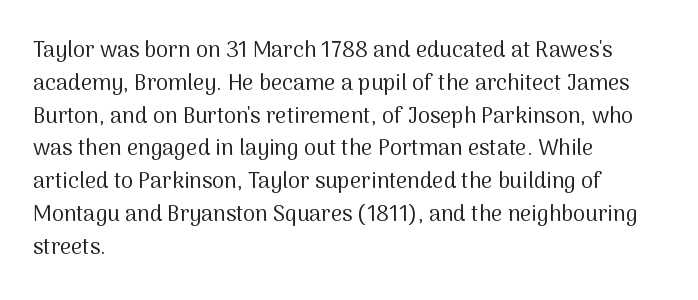
{"italic": "no", "bold": "no", "underline": "no", "align": "left", "line_spacing": "normal", "line_spacing_ratio": 1.49, "letter_spacing": "normal", "letter_spacing_em": 0.0, "glyph_px": 22}
